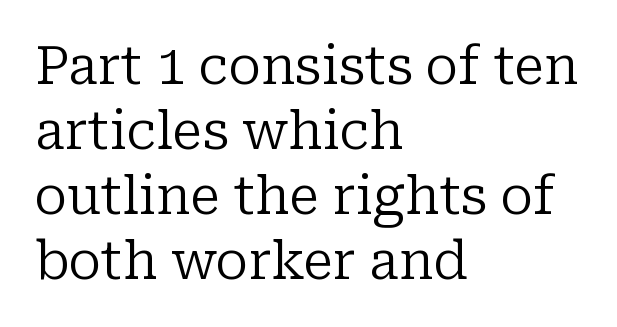
The image shows 52 px regular-weight serif type, upright; set left-aligned, normal line spacing (1.25x), normal letter spacing, not underlined; low stroke contrast and a medium x-height.
